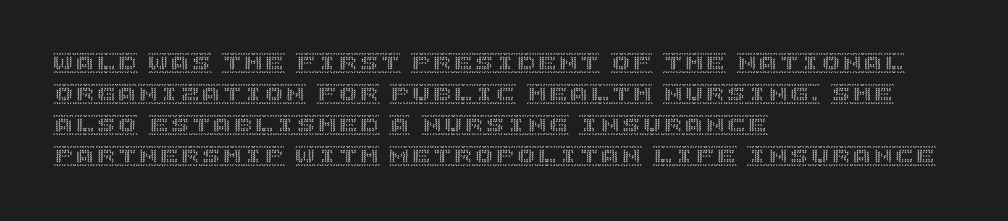
The image shows 21 px text type, upright; set left-aligned, normal line spacing (1.48x), normal letter spacing, not underlined.
